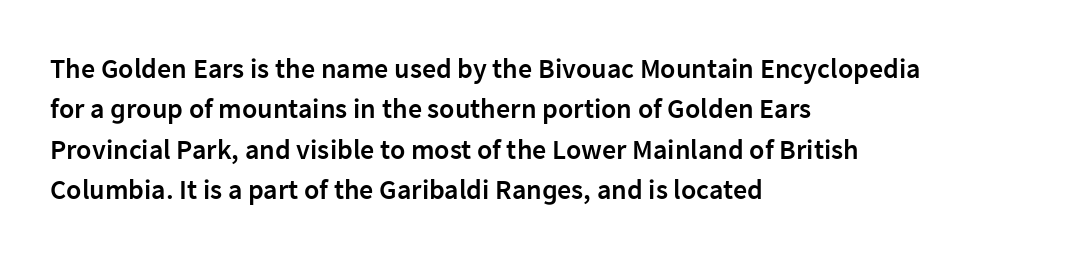
Each letter keeps its own natural width here, so spacing adapts to shape. No italicization has been applied; the sample stays upright. Each new line begins a customary step beneath the previous one. Rule under the text: the space is simply empty. Caption: standard tracking, unaltered.
